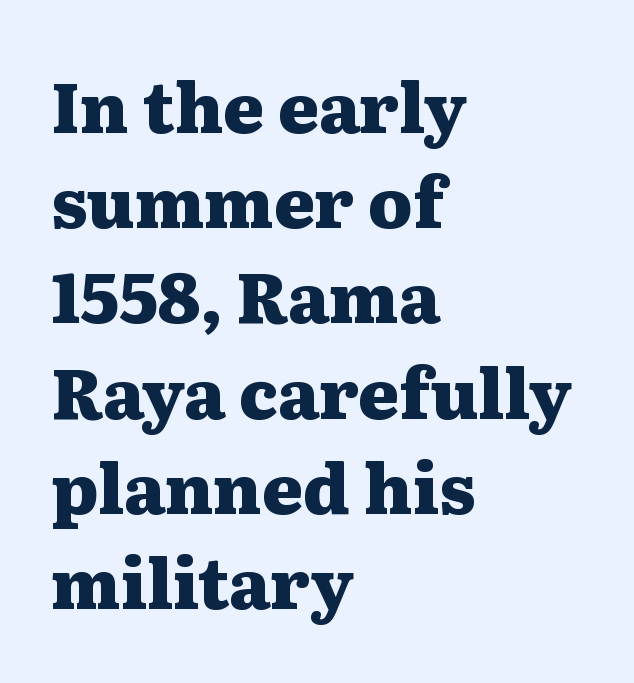
Q: Is the text bold? A: Yes.
Q: Is the text italic (slanted)? A: No, it is upright.
Q: Is the typeface a serif or a sans-serif typeface? A: Serif.
Q: Is the text underlined? A: No.
Q: How is the paragraph aligned? A: Left-aligned.
Q: Is the spacing between letters normal or unusually wide? A: Normal.
Q: Is the spacing between lines tight, normal or loose? A: Normal.
Q: Width (condensed, normal, or wide)? A: Wide.
Q: Stroke contrast? A: Medium.
Q: x-height? A: Medium.
Q: Monospaced? A: No.
